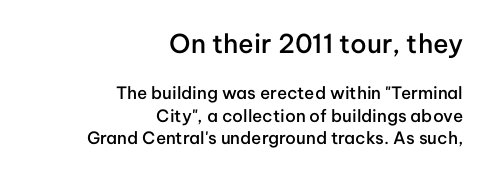
The image shows 26 px text type, upright; set right-aligned, normal line spacing (1.32x), normal letter spacing, not underlined; the first (top) block is 1.53x larger.
